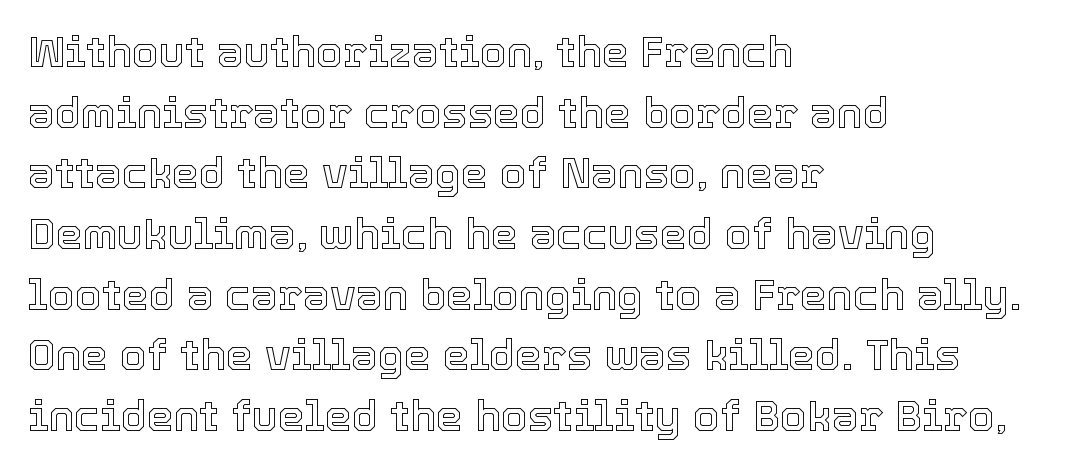
Q: Is the text italic (slanted)? A: No, it is upright.
Q: Is the text underlined? A: No.
Q: How is the paragraph aligned? A: Left-aligned.
Q: Is the spacing between letters normal or unusually wide? A: Normal.
Q: Is the spacing between lines tight, normal or loose? A: Normal.
Q: Width (condensed, normal, or wide)? A: Normal.
Q: x-height? A: Medium.
Q: Monospaced? A: No.
